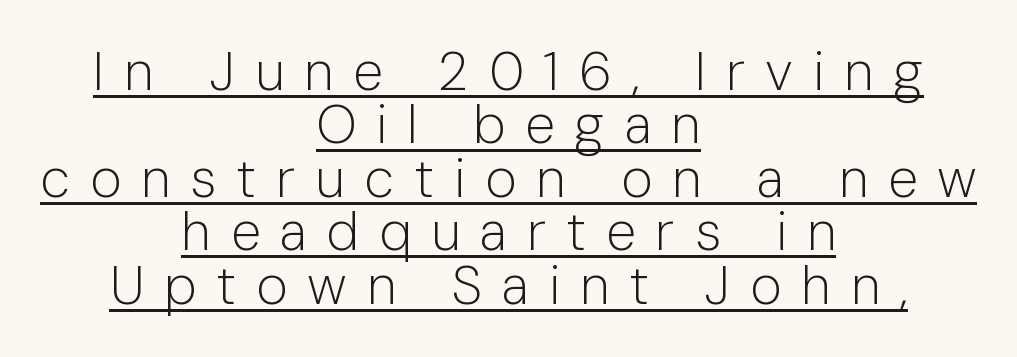
The image shows 54 px light sans-serif type, upright; set centered, tight line spacing (0.99x), unusually wide letter spacing (+0.37 em), underlined; low stroke contrast and a medium x-height.
